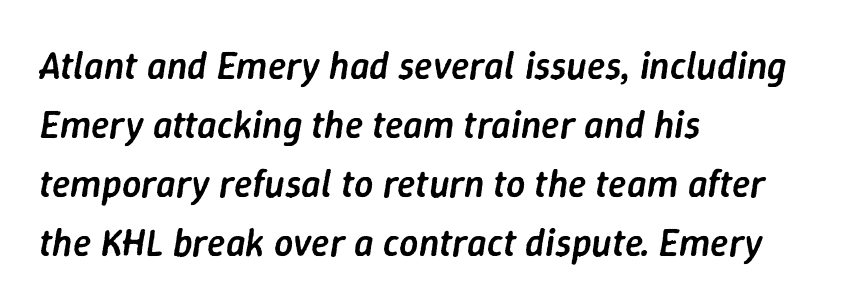
{"italic": "yes", "lean": "right", "slant_degrees": 9, "bold": "semi", "weight": "semibold", "width": "normal", "stroke_contrast": "low", "x_height": "medium", "monospaced": "no", "underline": "no", "align": "left", "line_spacing": "normal", "line_spacing_ratio": 1.55, "letter_spacing": "normal", "letter_spacing_em": 0.0, "glyph_px": 38}
